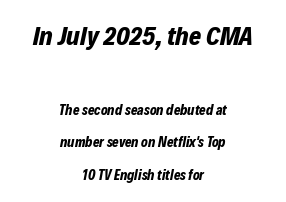
The image shows 26 px bold type, italic (leaning right); set centered, loose line spacing (2.34x), normal letter spacing, not underlined; the first (top) block is 1.86x larger.
